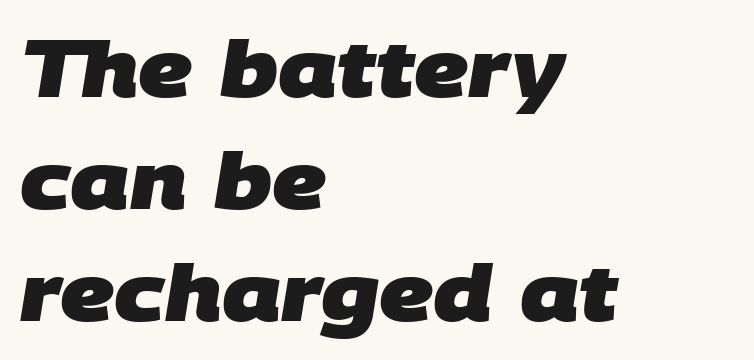
{"serif": "no", "bold": "yes", "weight": "heavy", "width": "normal", "stroke_contrast": "low", "x_height": "large", "monospaced": "no", "underline": "no", "align": "left", "line_spacing": "normal", "line_spacing_ratio": 1.42, "letter_spacing": "normal", "letter_spacing_em": 0.0, "glyph_px": 79}
